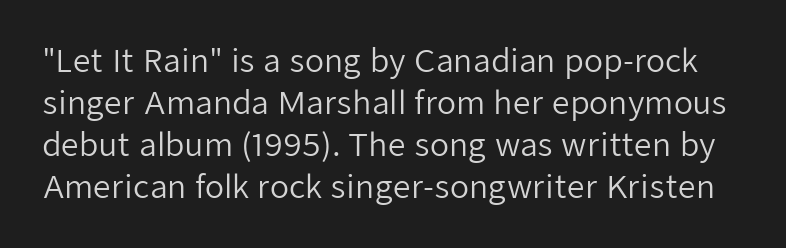
Observe the ordinary spacing: letters are neighbours, not strangers. The vertical gap from one line to the next is medium. These glyphs show unthickened strokes, regular width or finer. Here the designer chose a conventional face with non-uniform glyph widths. The glyphs are unaccompanied by any horizontal stroke below them. The font family rendered here belongs to the sans-serif group.
